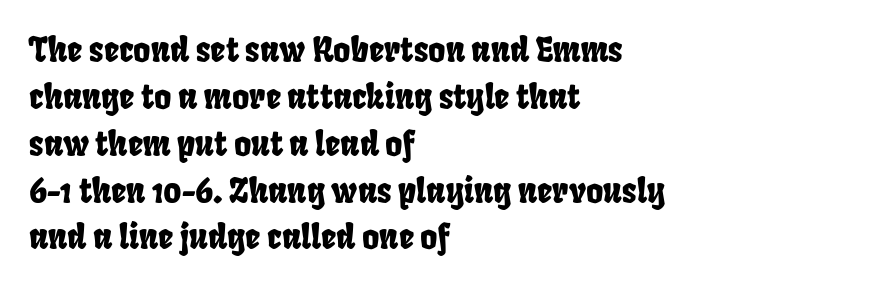
Line spacing here is normal. Has an underline been added? It has not. Is this a fixed-width face? No — the glyphs have proportional, varying widths. No feet cap the strokes, marking this as sans-serif type. Where is the straight margin? On the left.
